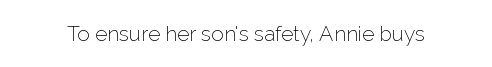
The passage shown is not underscored anywhere. The font's upright variant was chosen for this text. Stems here are at most as thick as an everyday book face. Observe the ordinary spacing: letters are neighbours, not strangers.
